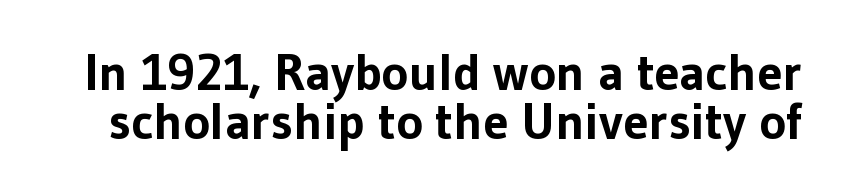
{"serif": "no", "italic": "no", "bold": "yes", "weight": "bold", "width": "normal", "stroke_contrast": "low", "x_height": "medium", "monospaced": "no", "underline": "no", "line_spacing": "tight", "line_spacing_ratio": 0.97, "letter_spacing": "normal", "letter_spacing_em": 0.0, "glyph_px": 51}
